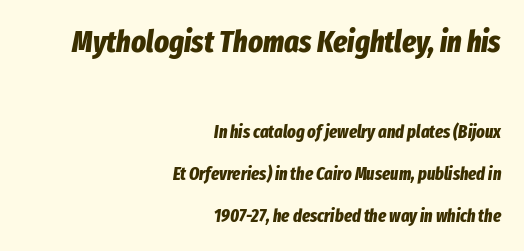
The image shows 31 px bold, condensed type, italic (leaning right); set right-aligned, loose line spacing (2.35x), normal letter spacing, not underlined; the first (top) block is 1.72x larger; low stroke contrast and a medium x-height.
